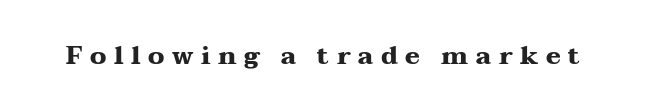
The image shows 25 px bold type, upright; set unusually wide letter spacing (+0.3 em), not underlined.
